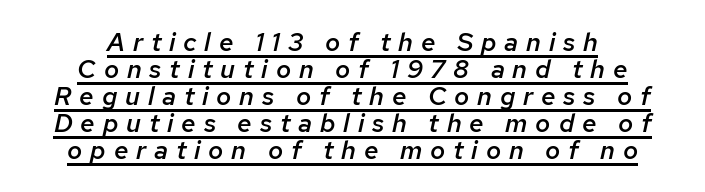
Rows of type sit shoulder to shoulder in the vertical direction. Emphasis by weight is partial: semibold. You could only call the tracking loose — the letters float apart. The text block is weighted toward neither margin, spreading evenly from the middle.
